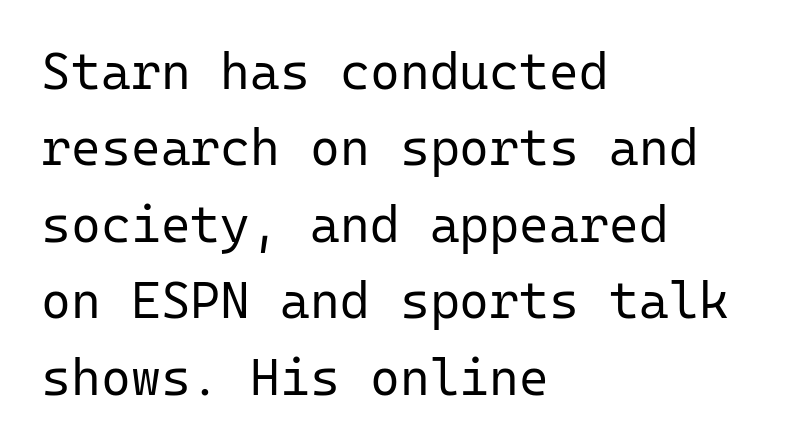
{"serif": "no", "italic": "no", "bold": "no", "weight": "regular", "width": "normal", "stroke_contrast": "low", "x_height": "medium", "monospaced": "yes", "underline": "no", "align": "left", "line_spacing": "normal", "line_spacing_ratio": 1.5, "letter_spacing": "normal", "letter_spacing_em": 0.0, "glyph_px": 51}
